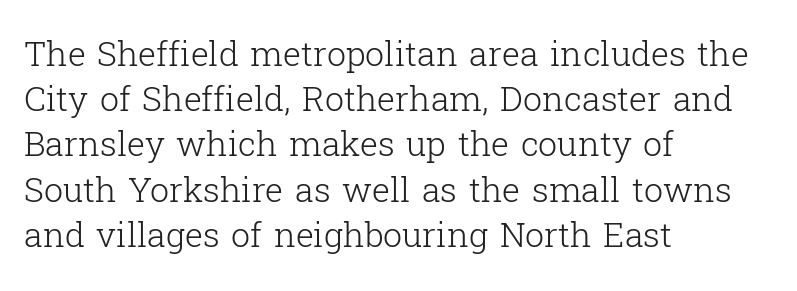
These lines are set flush left with a ragged right edge. On a weight scale, this lands at 450 or below. Stroke terminals: seriffed. Quick note: underline off.
